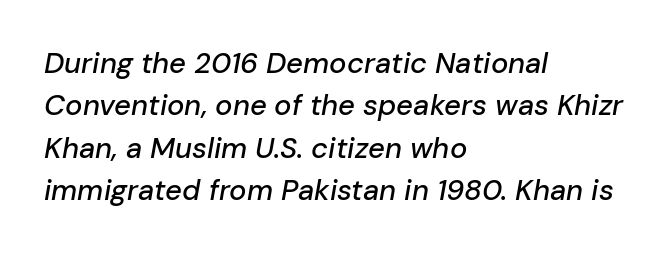
Each line starts at the same left margin while the right side varies. Letter spacing: default. Designer's note — italics engaged. Each letter keeps its own natural width here, so spacing adapts to shape. The space beneath each line is pristine and unruled. Vertically, the passage feels balanced, rows spaced as you'd expect.
